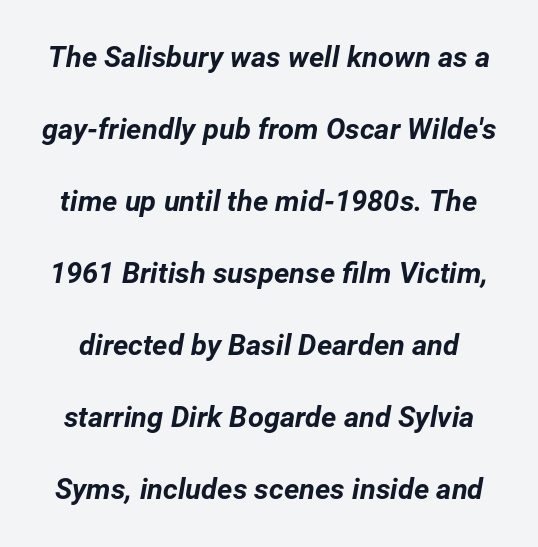
The image shows 29 px bold type, italic (leaning right); set loose line spacing (2.48x), normal letter spacing, not underlined; low stroke contrast and a medium x-height.
